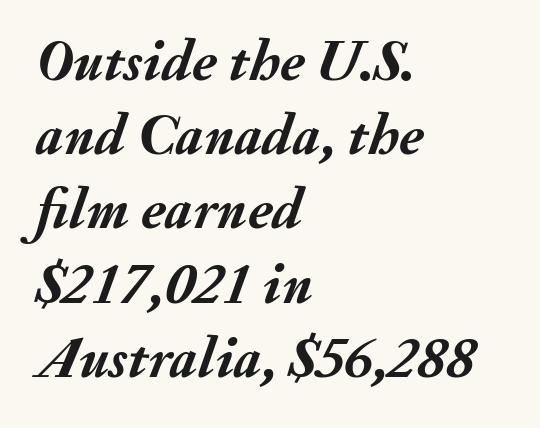
The image shows 58 px semibold type, italic (leaning right); set left-aligned, normal line spacing (1.28x), normal letter spacing, not underlined; medium stroke contrast and a small x-height.
